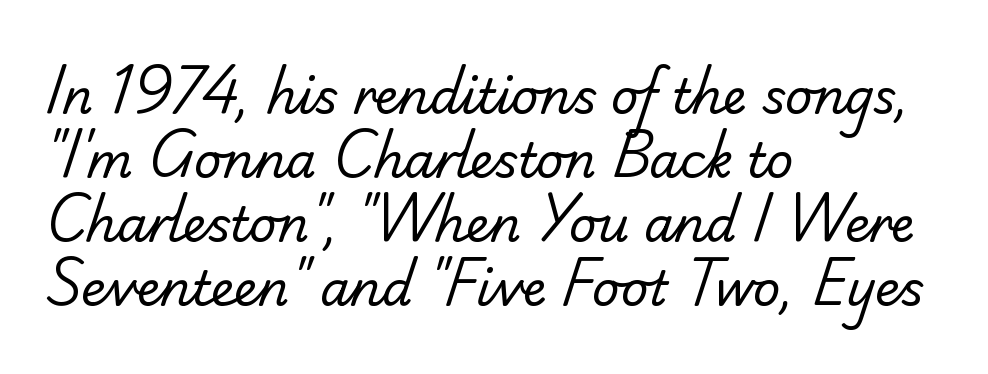
Q: Is the text bold? A: No.
Q: Is the typeface a serif or a sans-serif typeface? A: Sans-serif.
Q: Is the text underlined? A: No.
Q: How is the paragraph aligned? A: Left-aligned.
Q: Is the spacing between letters normal or unusually wide? A: Normal.
Q: Is the spacing between lines tight, normal or loose? A: Normal.
Q: Width (condensed, normal, or wide)? A: Normal.
Q: Stroke contrast? A: Low.
Q: x-height? A: Small.
Q: Monospaced? A: No.
